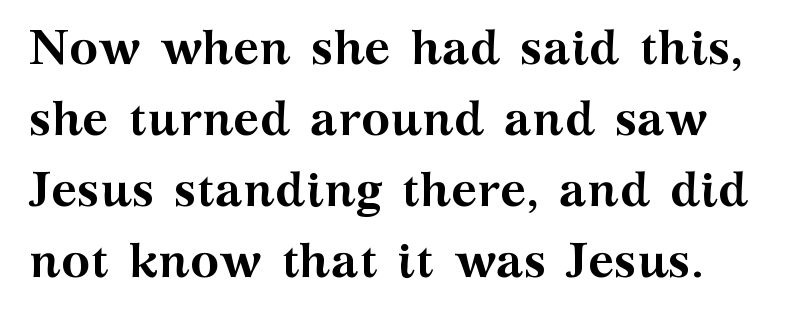
Q: Is the text bold? A: Yes.
Q: Is the text italic (slanted)? A: No, it is upright.
Q: Is the typeface a serif or a sans-serif typeface? A: Serif.
Q: Is the text underlined? A: No.
Q: Is the spacing between letters normal or unusually wide? A: Normal.
Q: Is the spacing between lines tight, normal or loose? A: Normal.
Q: Width (condensed, normal, or wide)? A: Wide.
Q: Stroke contrast? A: Medium.
Q: x-height? A: Medium.
Q: Monospaced? A: No.
